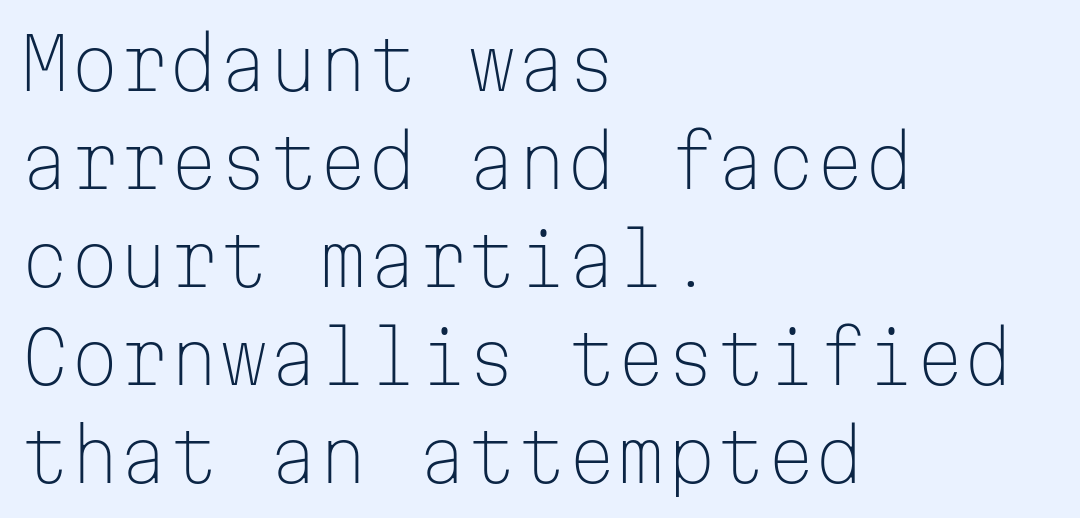
Q: Is the text bold? A: No.
Q: Is the text italic (slanted)? A: No, it is upright.
Q: Is the typeface a serif or a sans-serif typeface? A: Sans-serif.
Q: Is the text underlined? A: No.
Q: How is the paragraph aligned? A: Left-aligned.
Q: Is the spacing between letters normal or unusually wide? A: Normal.
Q: Is the spacing between lines tight, normal or loose? A: Normal.
Q: Width (condensed, normal, or wide)? A: Normal.
Q: Stroke contrast? A: Low.
Q: x-height? A: Medium.
Q: Monospaced? A: Yes.
